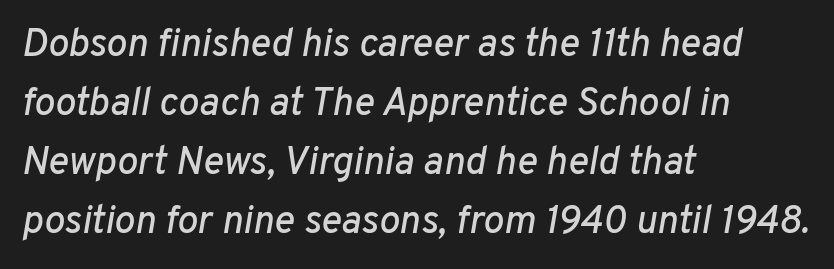
The typesetter chose a ragged-right arrangement here. Character widths vary here, with narrow letters taking less room than wide ones. A normal amount of white space separates one row of letters from the next. Honestly, there is no underline to notice here at all. Honestly, the letter spacing is just normal — you wouldn't notice it.
